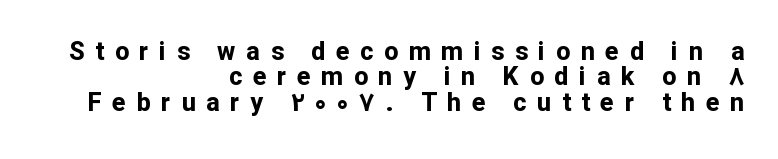
Q: Is the text bold? A: Yes.
Q: Is the text italic (slanted)? A: No, it is upright.
Q: Is the text underlined? A: No.
Q: How is the paragraph aligned? A: Right-aligned.
Q: Is the spacing between letters normal or unusually wide? A: Unusually wide.
Q: Is the spacing between lines tight, normal or loose? A: Tight.
